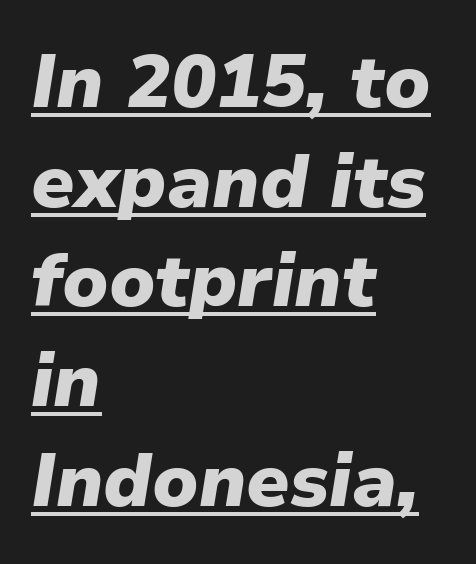
{"italic": "yes", "lean": "right", "slant_degrees": 9, "bold": "yes", "weight": "heavy", "width": "normal", "stroke_contrast": "low", "x_height": "medium", "monospaced": "no", "underline": "yes", "align": "left", "line_spacing": "normal", "line_spacing_ratio": 1.33, "letter_spacing": "normal", "letter_spacing_em": 0.0, "glyph_px": 75}
